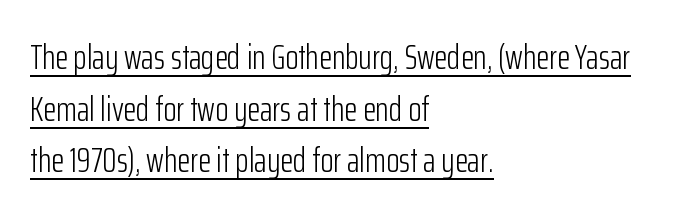
The face used here is proportionally spaced, like ordinary book or web type. No feet cap the strokes, marking this as sans-serif type. Successive baselines arrive at the customary interval. Style check: upright. No extra tracking has been applied to these lines. Every row of glyphs begins at an identical x-position on the left.
